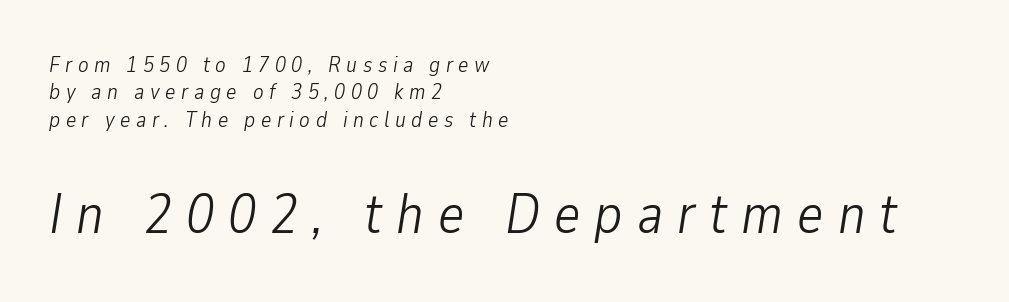
Q: Is the text bold? A: No.
Q: Is the text italic (slanted)? A: Yes, it leans right by about 9 degrees.
Q: Is the text underlined? A: No.
Q: How is the paragraph aligned? A: Left-aligned.
Q: Is the spacing between letters normal or unusually wide? A: Unusually wide.
Q: Which block of text is set in a larger size, the first (top) or the second (bottom)? A: The second (bottom) one.
Q: Width (condensed, normal, or wide)? A: Condensed.
Q: Stroke contrast? A: Low.
Q: x-height? A: Medium.
Q: Monospaced? A: No.
